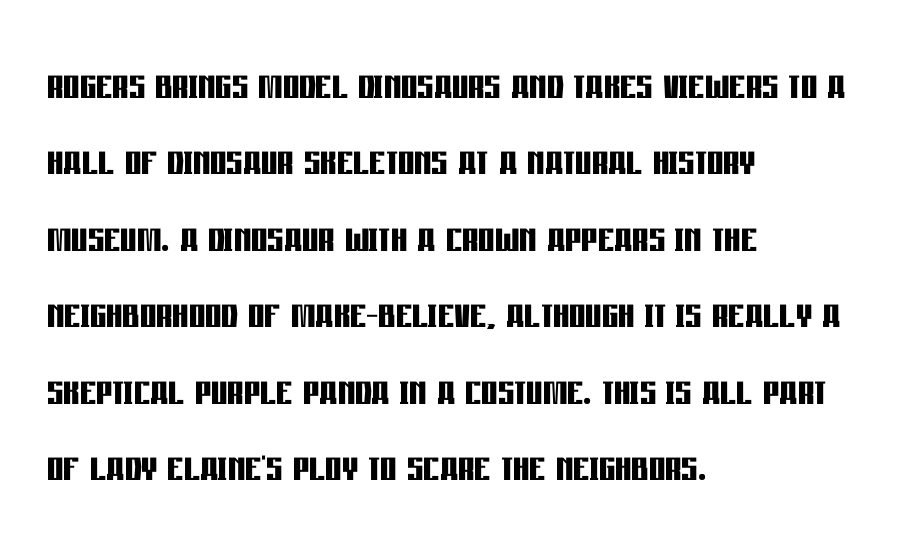
Check the space under the baseline: it is left empty. Each word holds together tightly as a unit, with standard inter-letter gaps. As a designer I'd log this as weight 700, bold. The typography opts for an upright posture over an oblique one.
